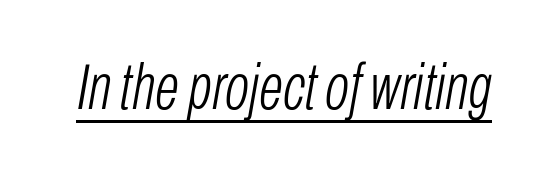
Q: Is the text bold? A: No.
Q: Is the text italic (slanted)? A: Yes, it leans right by about 10 degrees.
Q: Is the text underlined? A: Yes.
Q: Is the spacing between letters normal or unusually wide? A: Normal.
Q: Width (condensed, normal, or wide)? A: Condensed.
Q: Stroke contrast? A: Low.
Q: x-height? A: Medium.
Q: Monospaced? A: No.
